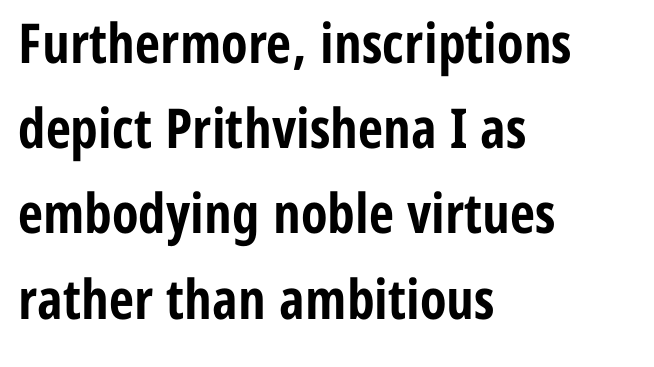
The image shows 55 px bold, condensed sans-serif type, upright; set left-aligned, normal line spacing (1.55x), normal letter spacing, not underlined; low stroke contrast and a medium x-height.
